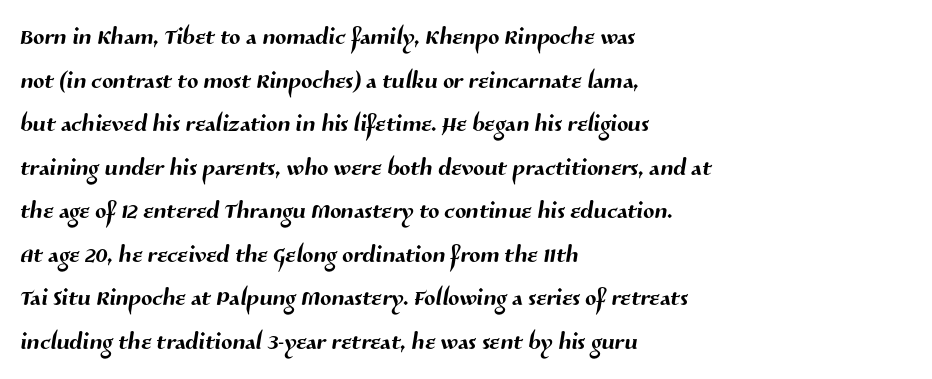
{"serif": "no", "width": "normal", "stroke_contrast": "medium", "x_height": "medium", "monospaced": "no", "underline": "no", "align": "left", "line_spacing": "normal", "line_spacing_ratio": 1.32, "letter_spacing": "normal", "letter_spacing_em": 0.0, "glyph_px": 33}
